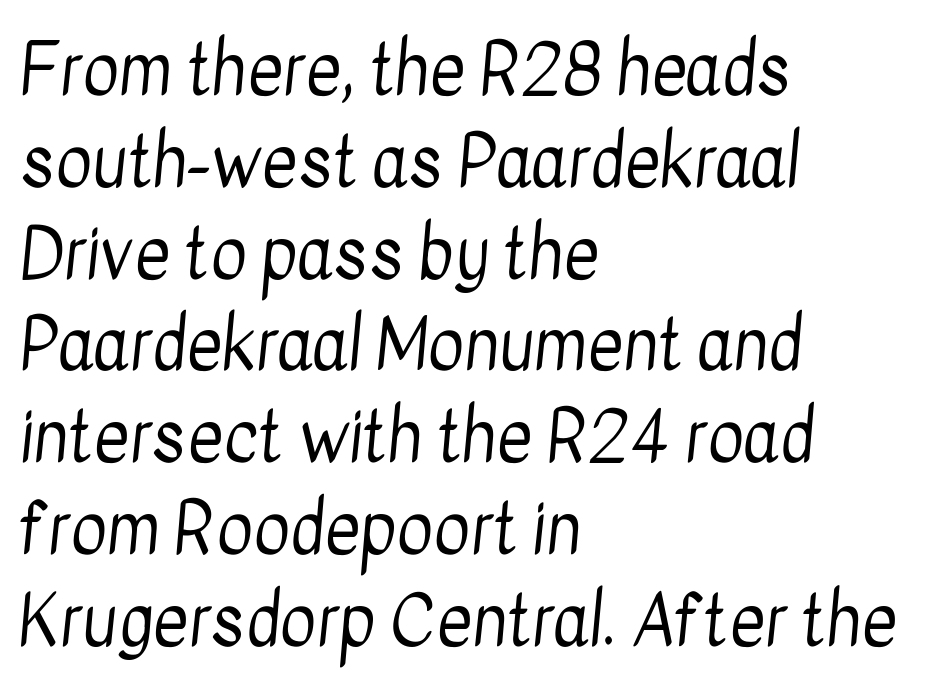
You could not count columns in this text — the font is proportionally spaced. Clear beneath every line of the passage. The glyphs in this specimen are sans serif. Whoever set this chose a conventional vertical rhythm.
